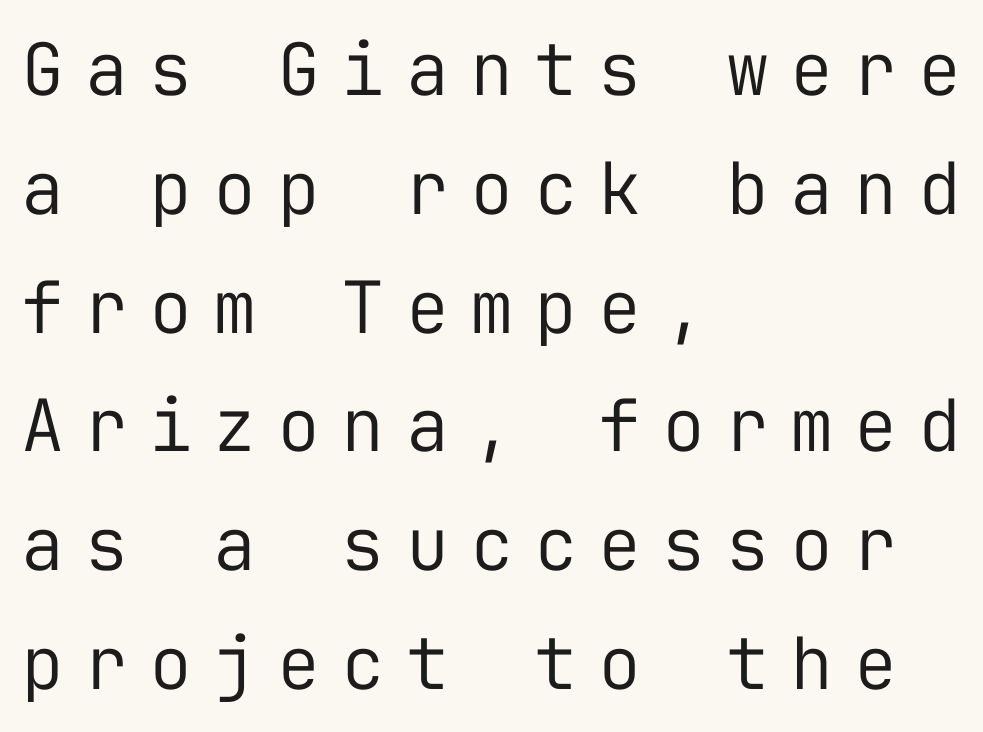
The image shows 72 px regular-weight sans-serif type, upright, monospaced; set left-aligned, normal line spacing (1.65x), unusually wide letter spacing (+0.29 em), not underlined; low stroke contrast and a medium x-height.
